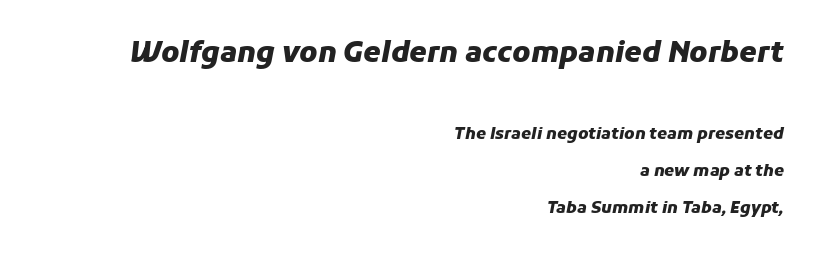
The passage shown begins with its larger block and ends with its smaller one. The letterforms sit shoulder to shoulder at normal distance. If you drew a line through each stem, it would be angled. The strip under each line holds only bare page. Varying glyph widths throughout — classic text-font behaviour.
